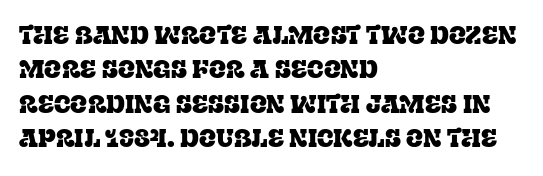
The image shows 25 px text type, upright; set left-aligned, normal line spacing (1.38x), normal letter spacing, not underlined.
